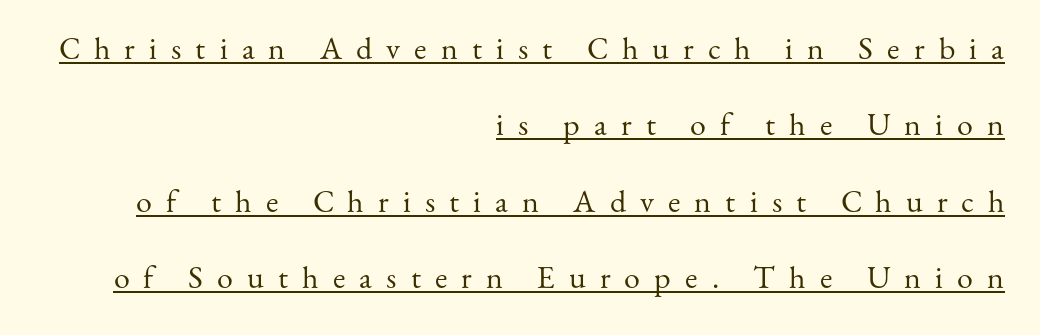
The image shows 32 px regular-weight serif type, upright; set right-aligned, loose line spacing (2.39x), unusually wide letter spacing (+0.44 em), underlined; medium stroke contrast and a small x-height.
